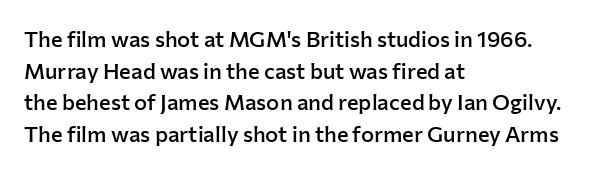
Q: Is the text bold? A: Semi-bold.
Q: Is the text italic (slanted)? A: No, it is upright.
Q: Is the text underlined? A: No.
Q: How is the paragraph aligned? A: Left-aligned.
Q: Is the spacing between letters normal or unusually wide? A: Normal.
Q: Is the spacing between lines tight, normal or loose? A: Normal.
